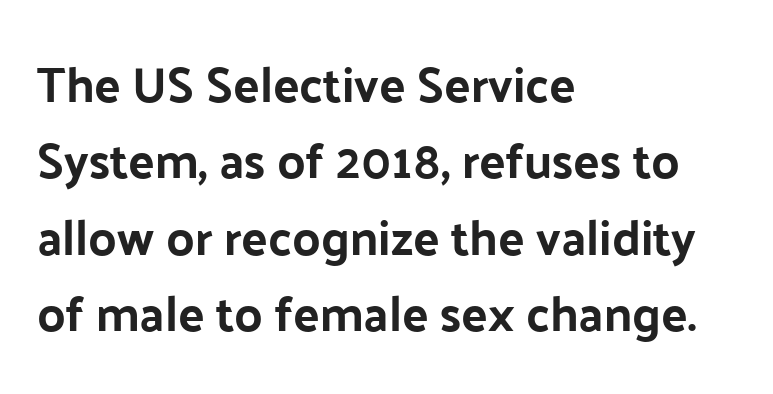
Q: Is the text bold? A: Yes.
Q: Is the text italic (slanted)? A: No, it is upright.
Q: Is the typeface a serif or a sans-serif typeface? A: Sans-serif.
Q: Is the text underlined? A: No.
Q: How is the paragraph aligned? A: Left-aligned.
Q: Is the spacing between letters normal or unusually wide? A: Normal.
Q: Is the spacing between lines tight, normal or loose? A: Normal.
Q: Width (condensed, normal, or wide)? A: Normal.
Q: Stroke contrast? A: Low.
Q: x-height? A: Medium.
Q: Monospaced? A: No.
